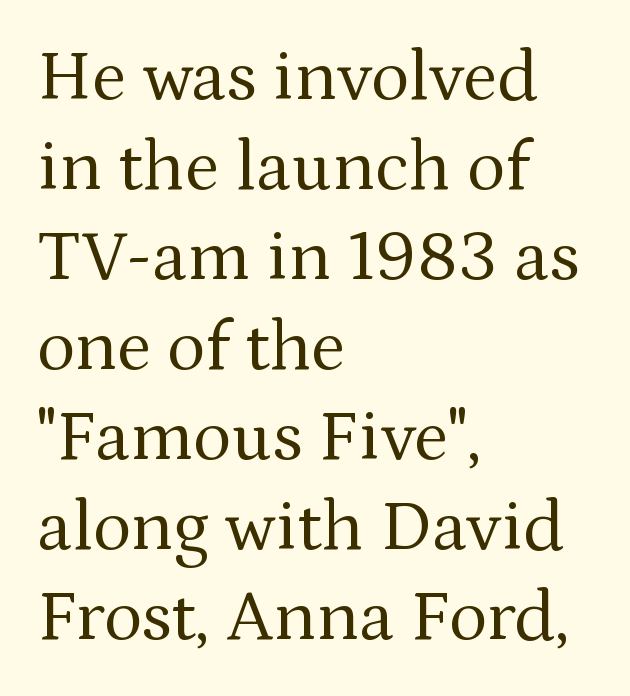
Q: Is the text bold? A: No.
Q: Is the text italic (slanted)? A: No, it is upright.
Q: Is the typeface a serif or a sans-serif typeface? A: Serif.
Q: Is the text underlined? A: No.
Q: How is the paragraph aligned? A: Left-aligned.
Q: Is the spacing between letters normal or unusually wide? A: Normal.
Q: Is the spacing between lines tight, normal or loose? A: Normal.
Q: Width (condensed, normal, or wide)? A: Normal.
Q: Stroke contrast? A: Medium.
Q: x-height? A: Medium.
Q: Monospaced? A: No.
